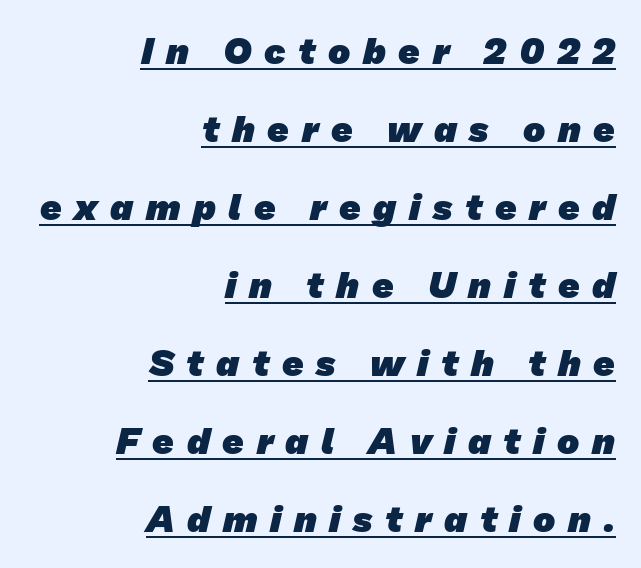
{"serif": "no", "bold": "yes", "weight": "heavy", "width": "normal", "stroke_contrast": "low", "x_height": "medium", "monospaced": "no", "underline": "yes", "align": "right", "line_spacing": "loose", "line_spacing_ratio": 2.11, "letter_spacing": "wide", "letter_spacing_em": 0.34, "glyph_px": 37}
